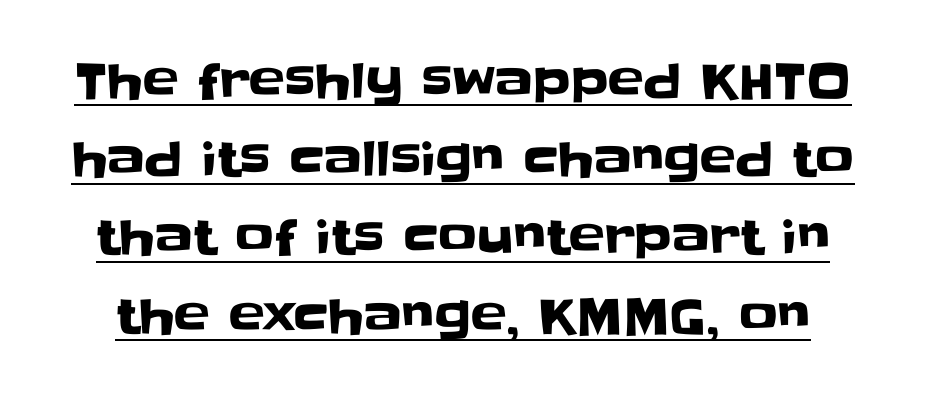
What decoration does the sample have? An underline. The typeface chosen for these lines omits serifs. How are the letters spaced? Ordinarily, with no added tracking. The rows are spaced the way most documents space them. Style check: upright.
